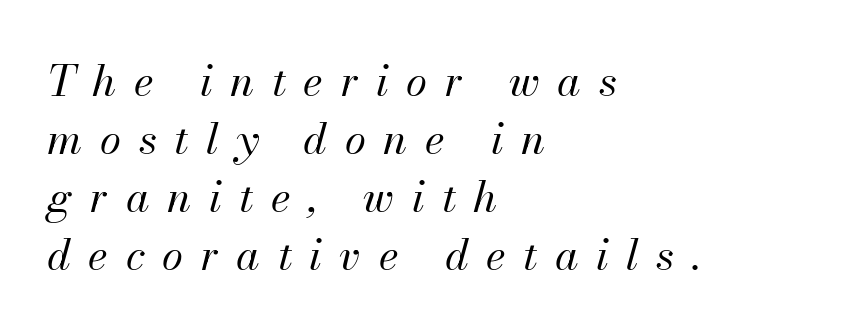
Which margin do the lines hug? The left one — the right edge is uneven. These lines sit exactly where default settings would place them. This is not heavy type; no bold has been used. A typesetter would call this proportional, since set widths differ per character.
